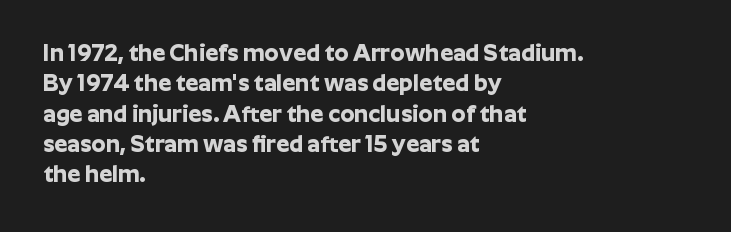
{"italic": "no", "bold": "yes", "underline": "no", "align": "left", "line_spacing": "normal", "line_spacing_ratio": 1.32, "letter_spacing": "normal", "letter_spacing_em": 0.0, "glyph_px": 23}
